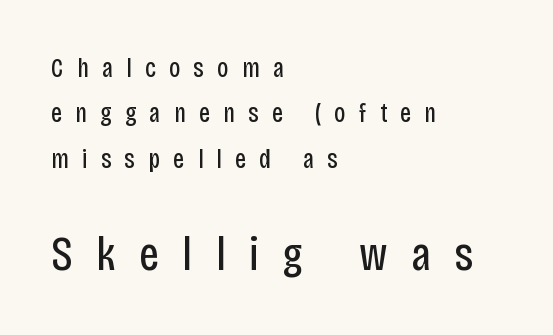
Caption: upper text group reduced, lower text group enlarged. The face used here is rendered with a markedly widened letterfit. No chunkiness to these letters — they're not bold. Any mark beneath the type? The region is blank. Classification — sans serif.
